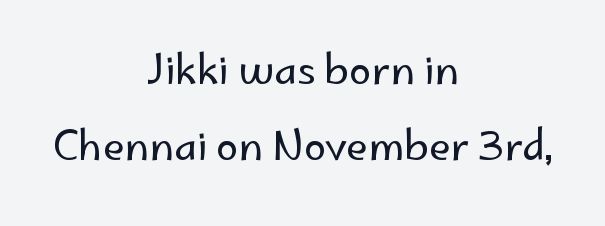
The image shows 40 px regular-weight sans-serif type, upright; set centered, line spacing 1.89x, normal letter spacing, not underlined; low stroke contrast and a small x-height.
